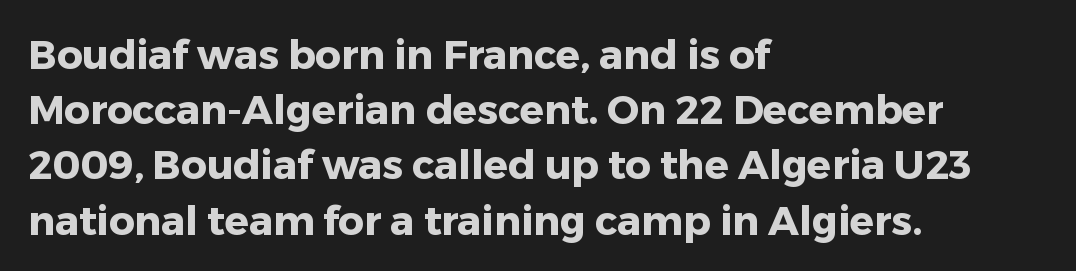
The face used here is a sans, in the tradition of grotesques and geometrics. Does extra space separate the letters? No, they use regular spacing. If you drew a line through each stem, it would be perfectly vertical. The passage shown is typed in a proportional face where columns would drift. The space beneath each line is pristine and unruled. Rows of type keep a routine distance in the vertical direction.
